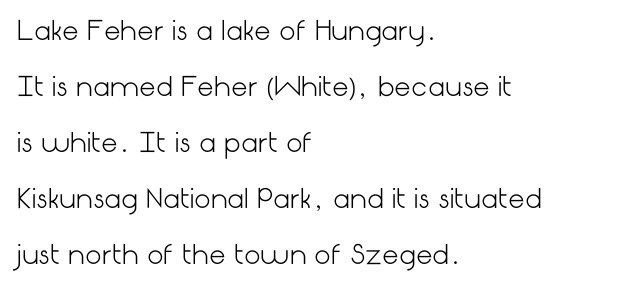
Stems and bowls with no extra thickness — not bold. The specimen reads as upright at a glance. Honestly, the rows look like they've been pulled way apart. The gaps between neighbouring characters are ordinary and unremarkable. Horizontally, the lines are justified to the leading edge only. Has an underline been added? It has not.
